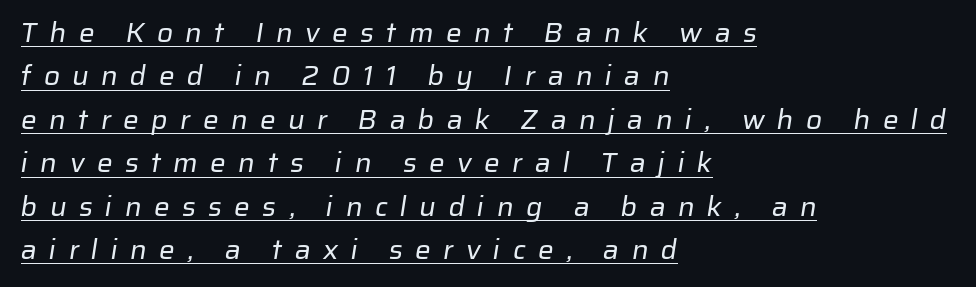
{"serif": "no", "bold": "no", "weight": "regular", "width": "normal", "stroke_contrast": "low", "x_height": "medium", "monospaced": "no", "underline": "yes", "align": "left", "line_spacing": "normal", "line_spacing_ratio": 1.55, "letter_spacing": "wide", "letter_spacing_em": 0.44, "glyph_px": 28}
